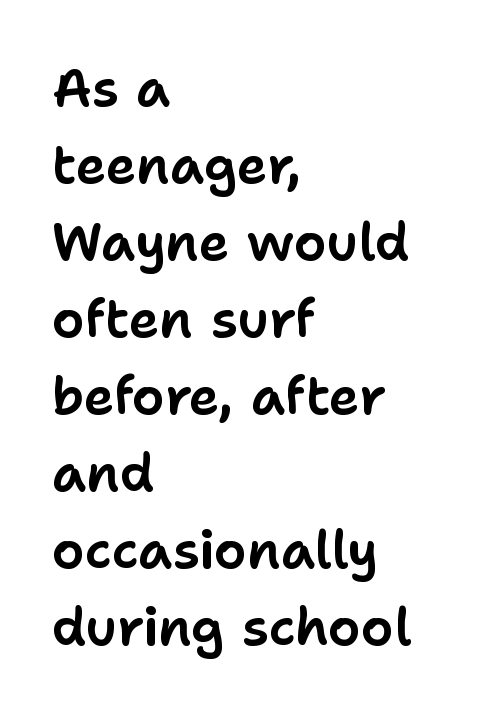
Only glyphs here, with clear space below each row. The typeface chosen for these lines omits serifs. Tall strokes in this sample are plumb rather than angled. The face used here is proportionally spaced, like ordinary book or web type. There is no visible air inserted between adjacent glyphs. Reading down the block, your eye returns to a fixed left position each line.
